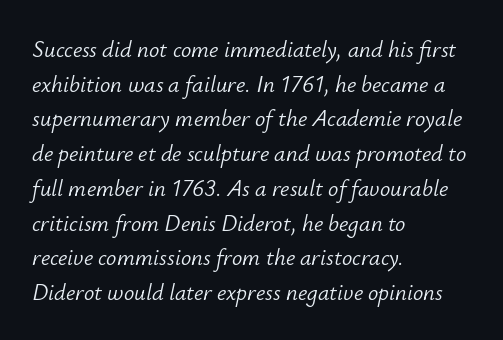
The image shows 23 px text type, italic (leaning right); set left-aligned, normal line spacing (1.51x), normal letter spacing, not underlined.
